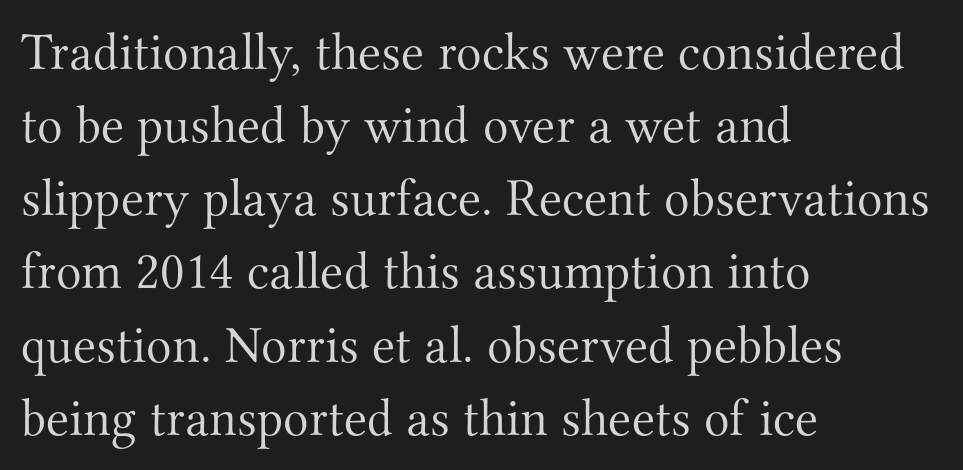
Horizontal bands of white between lines are of average thickness. The gap between lines stays unmarked. The rendering anchors every line to the left-hand side. Are there feet on the stems? There are — it's a serif. Weight: not bold — regular or lighter. The letterforms sit shoulder to shoulder at normal distance.
